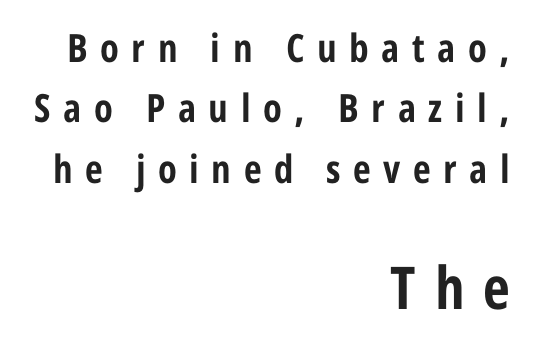
The image shows 59 px bold, condensed sans-serif type, upright; set right-aligned, normal line spacing (1.55x), unusually wide letter spacing (+0.32 em), not underlined; the second (bottom) block is 1.51x larger; low stroke contrast and a medium x-height.
